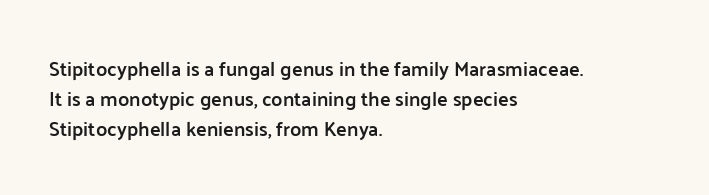
If you measured baseline to baseline, you'd find a middling distance. Summary of weight: moderately heavy, a semibold. Tracking value appears to be zero — textbook default spacing. Underline: absent. Style check: upright.
